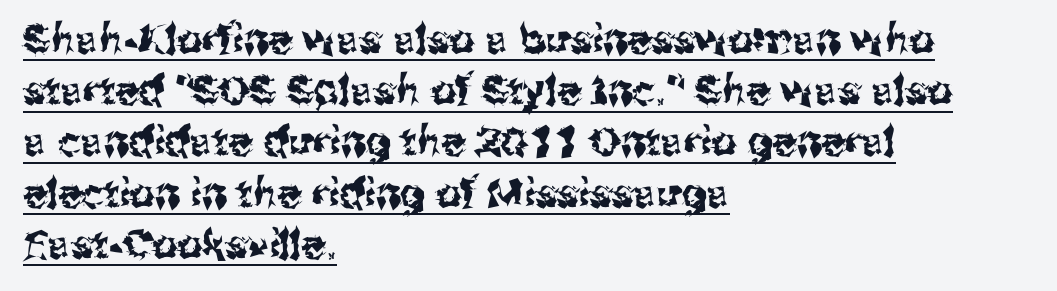
Here the glyphs are tracked normally, forming tight word shapes. Check where the strokes stop: nothing finishes them off — pure sans. Each new line begins a customary step beneath the previous one. Emphasis is given by a line drawn under the lettering.
